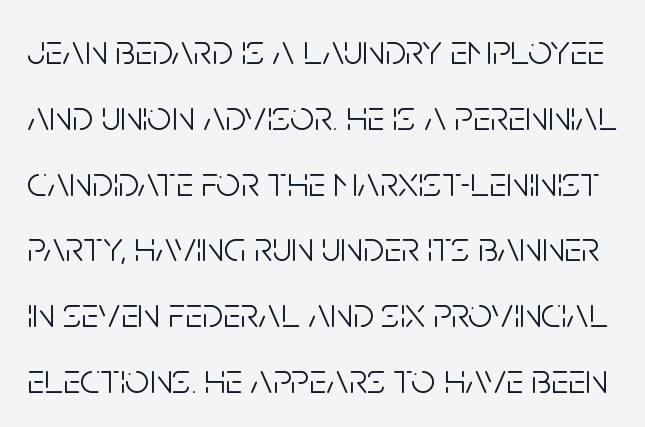
{"serif": "no", "italic": "no", "bold": "no", "weight": "light", "width": "condensed", "stroke_contrast": "low", "x_height": "large", "monospaced": "no", "underline": "no", "line_spacing": "normal", "line_spacing_ratio": 1.53, "letter_spacing": "normal", "letter_spacing_em": 0.0, "glyph_px": 43}
